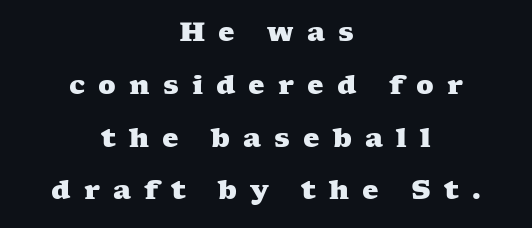
{"bold": "yes", "underline": "no", "align": "center", "line_spacing": "loose", "line_spacing_ratio": 2.03, "letter_spacing": "wide", "letter_spacing_em": 0.5, "glyph_px": 26}
